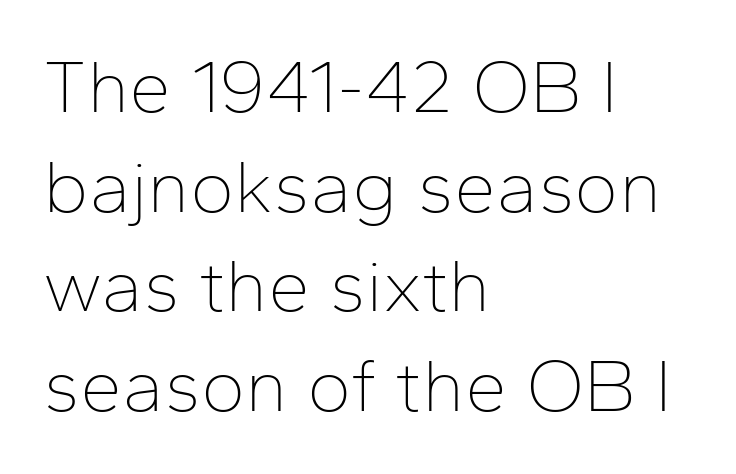
Q: Is the text bold? A: No.
Q: Is the text italic (slanted)? A: No, it is upright.
Q: Is the typeface a serif or a sans-serif typeface? A: Sans-serif.
Q: Is the text underlined? A: No.
Q: How is the paragraph aligned? A: Left-aligned.
Q: Is the spacing between letters normal or unusually wide? A: Normal.
Q: Is the spacing between lines tight, normal or loose? A: Normal.
Q: Width (condensed, normal, or wide)? A: Normal.
Q: Stroke contrast? A: Low.
Q: x-height? A: Medium.
Q: Monospaced? A: No.
